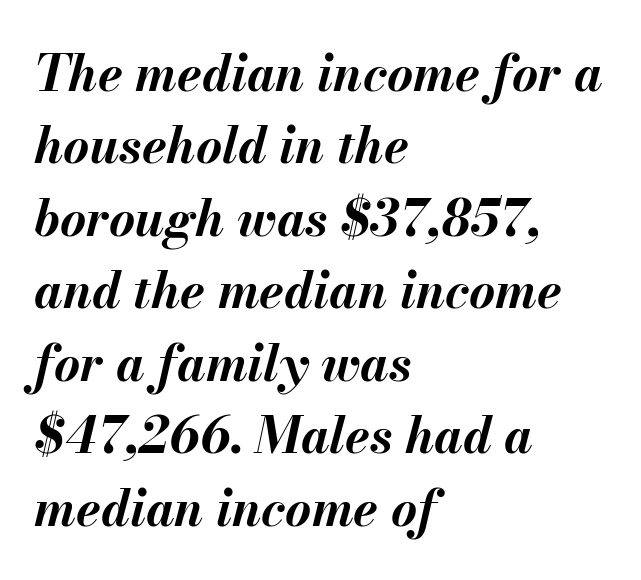
Quick note: interline space is typical. Weight check: bold — yes, fully. Characters follow at the spacing the type designer built in. Character widths vary here, with narrow letters taking less room than wide ones. Letters rest on an invisible, unmarked baseline.
